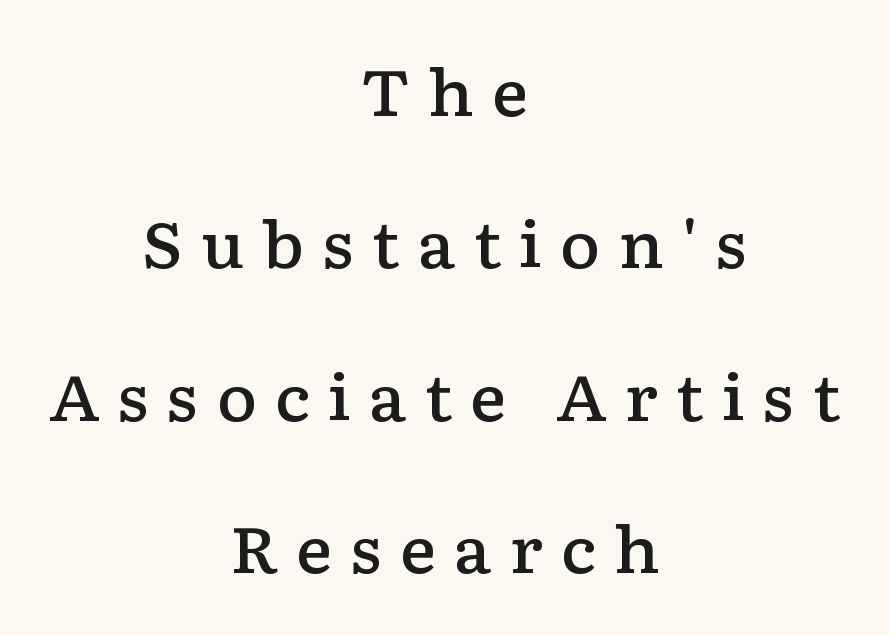
{"serif": "yes", "italic": "no", "bold": "semi", "weight": "semibold", "width": "wide", "stroke_contrast": "low", "x_height": "medium", "monospaced": "no", "underline": "no", "align": "center", "line_spacing": "loose", "line_spacing_ratio": 2.42, "letter_spacing": "wide", "letter_spacing_em": 0.27, "glyph_px": 63}
